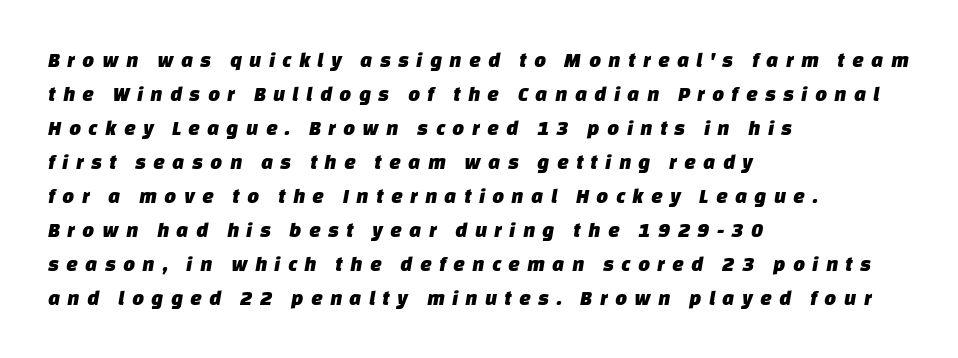
The image shows 21 px text type; set left-aligned, normal line spacing (1.62x), unusually wide letter spacing (+0.34 em), not underlined.
